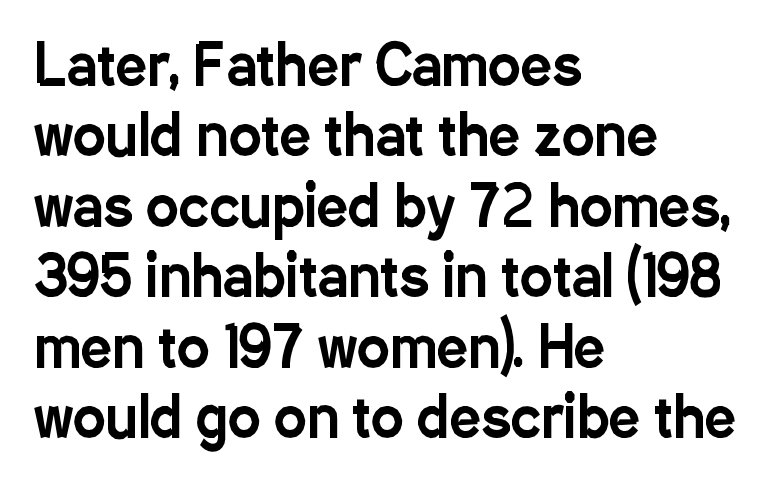
Vertically, the passage feels balanced, rows spaced as you'd expect. A bare baseline throughout the passage. The letters sit at their default tracking, neither squeezed nor spread. The characters display no serif detailing; their extremities are plain.
